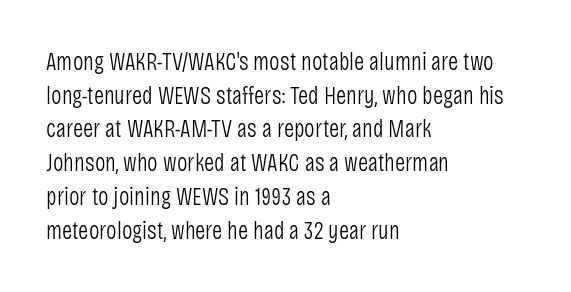
The image shows 25 px text type, upright; set left-aligned, normal line spacing (1.35x), normal letter spacing, not underlined.
